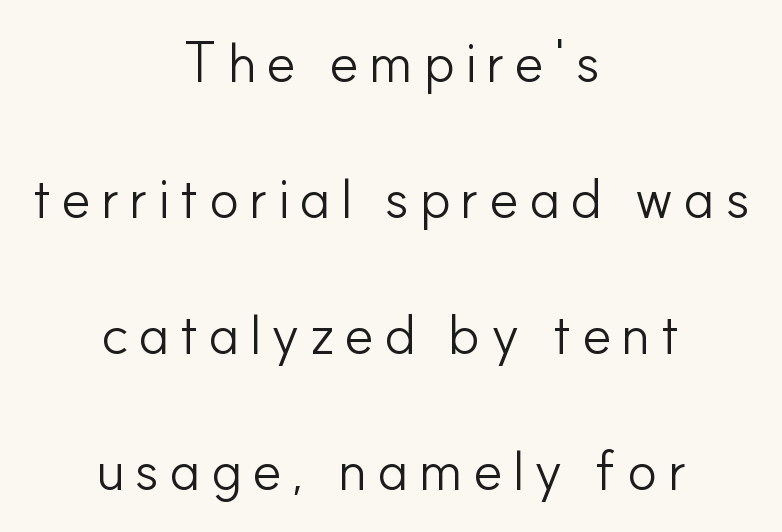
The image shows 56 px light sans-serif type, upright; set centered, loose line spacing (2.43x), not underlined; low stroke contrast and a small x-height.
